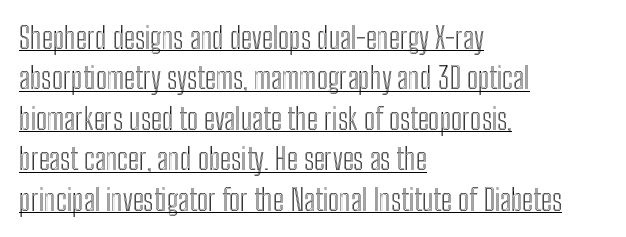
The image shows 30 px condensed type, upright; set left-aligned, normal line spacing (1.35x), normal letter spacing, underlined; a medium x-height.
